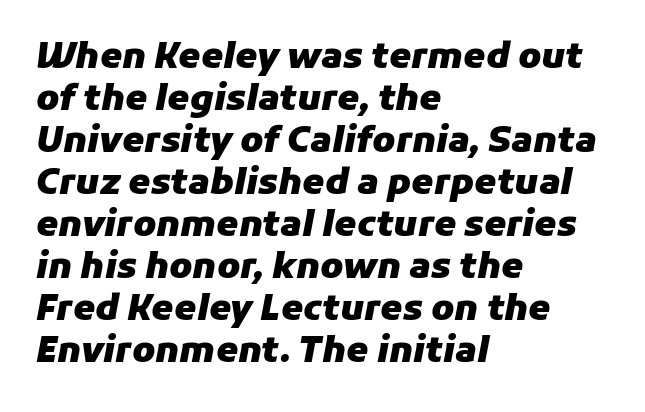
The text block is weighted toward the left margin, trailing off unevenly rightward. How are the letters spaced? Ordinarily, with no added tracking. Bare-footed words on every line. The rendering applies a slant to the glyphs.
